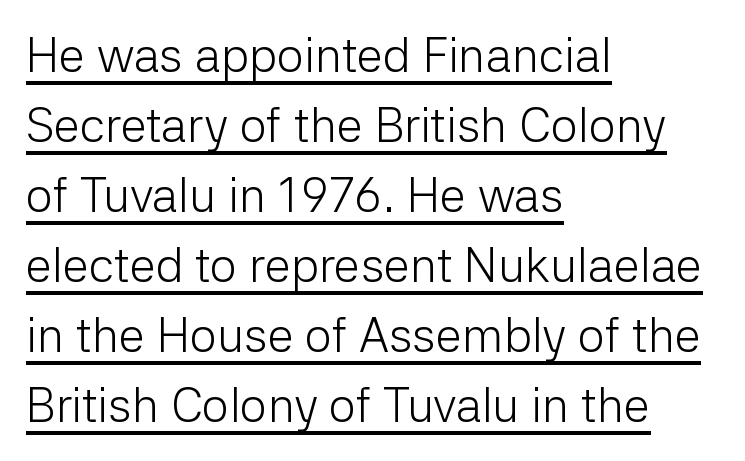
The image shows 48 px light sans-serif type, upright; set left-aligned, normal line spacing (1.46x), normal letter spacing, underlined; low stroke contrast and a medium x-height.
